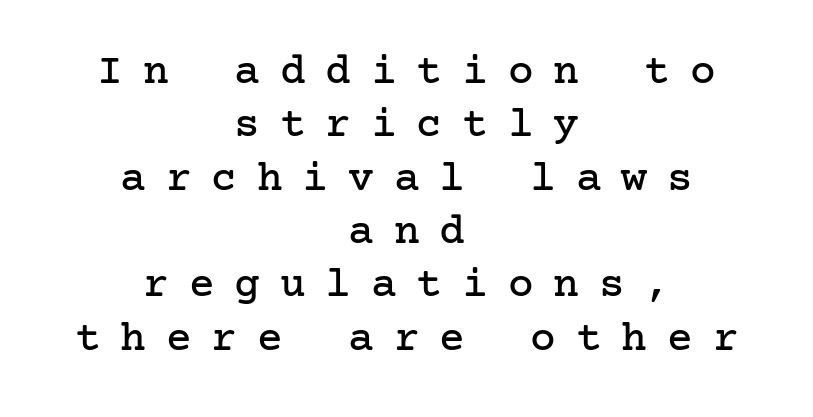
The tracking reads as deliberately expanded to a designer's eye. The type sits square on the baseline with zero lean. This rendering uses center alignment, leaving both contours irregular but symmetric. Quick note: underline off.
